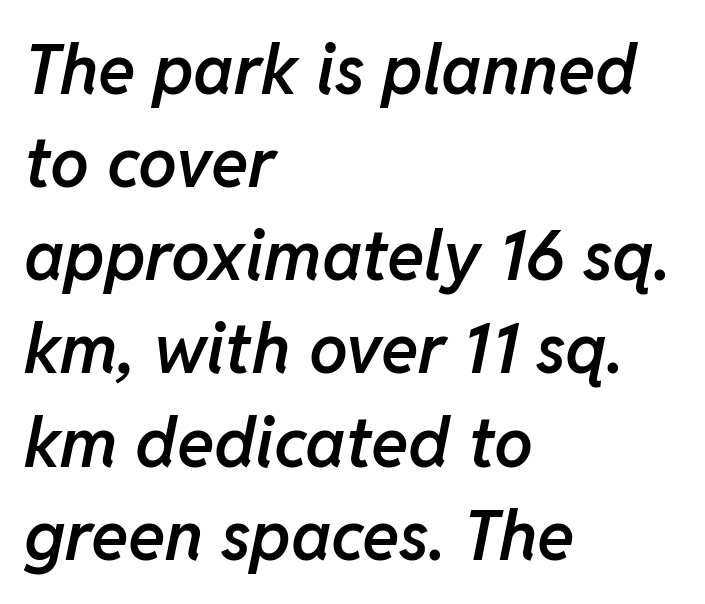
{"italic": "yes", "lean": "right", "slant_degrees": 11, "bold": "semi", "weight": "semibold", "width": "normal", "stroke_contrast": "low", "x_height": "medium", "monospaced": "no", "underline": "no", "align": "left", "line_spacing": "normal", "line_spacing_ratio": 1.35, "letter_spacing": "normal", "letter_spacing_em": 0.0, "glyph_px": 69}
